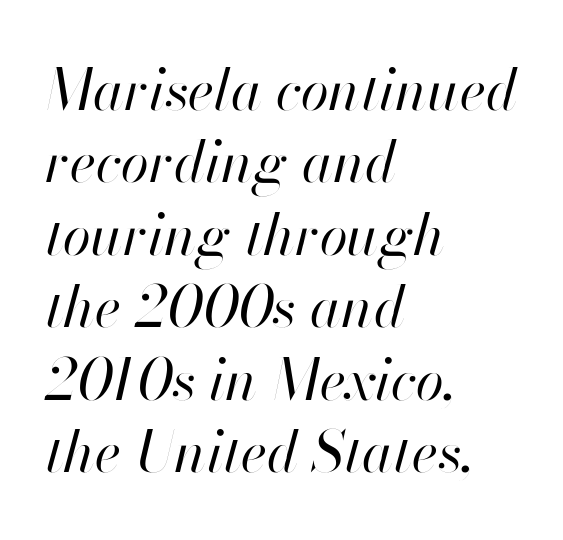
Q: Is the text bold? A: No.
Q: Is the text italic (slanted)? A: Yes, it leans right by about 13 degrees.
Q: Is the text underlined? A: No.
Q: How is the paragraph aligned? A: Left-aligned.
Q: Is the spacing between letters normal or unusually wide? A: Normal.
Q: Is the spacing between lines tight, normal or loose? A: Normal.
Q: Width (condensed, normal, or wide)? A: Normal.
Q: Stroke contrast? A: High.
Q: x-height? A: Small.
Q: Monospaced? A: No.
